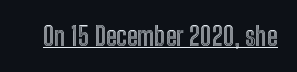
Q: Is the text italic (slanted)? A: No, it is upright.
Q: Is the text underlined? A: Yes.
Q: Is the spacing between letters normal or unusually wide? A: Normal.
